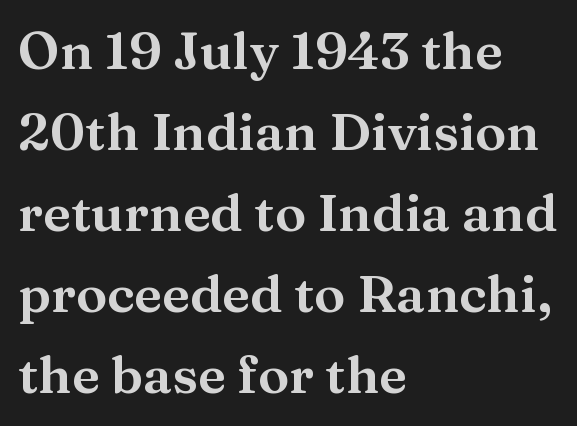
Q: Is the text italic (slanted)? A: No, it is upright.
Q: Is the typeface a serif or a sans-serif typeface? A: Serif.
Q: Is the text underlined? A: No.
Q: How is the paragraph aligned? A: Left-aligned.
Q: Is the spacing between letters normal or unusually wide? A: Normal.
Q: Is the spacing between lines tight, normal or loose? A: Normal.
Q: Width (condensed, normal, or wide)? A: Wide.
Q: Stroke contrast? A: Medium.
Q: x-height? A: Medium.
Q: Monospaced? A: No.
